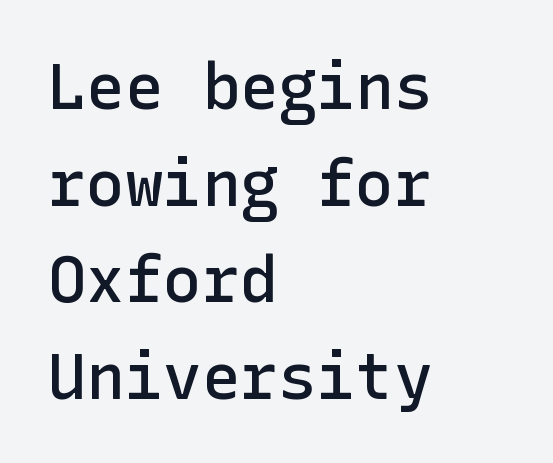
Check where the strokes stop: nothing finishes them off — pure sans. Is there any slant? The stems are plumb. Stems and bowls a touch heavier than normal — semibold. Descender tails drop into unmarked territory. Glyph-to-glyph distance matches everyday printed text. Normally led — the rows are evenly, conventionally spaced.
